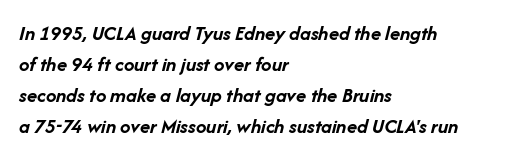
The horizontal fit of the characters is conventional and even. Notice how the stems are inclined rather than vertical — that's the hallmark of italics. Where is the straight margin? On the left. The passage shown is not underscored anywhere.
